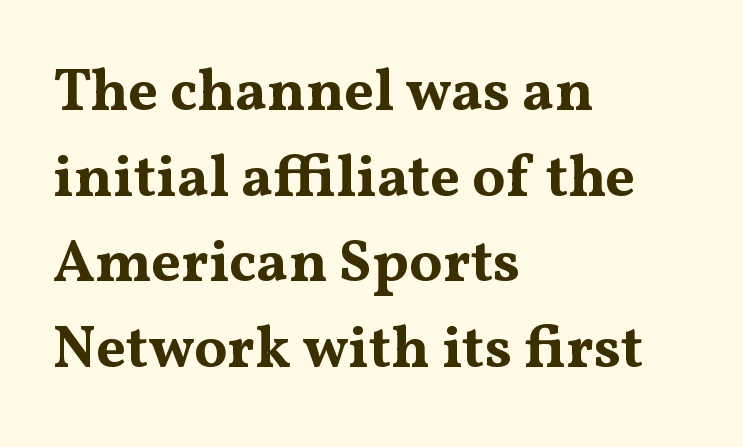
{"serif": "yes", "italic": "no", "bold": "yes", "weight": "bold", "width": "wide", "stroke_contrast": "medium", "x_height": "medium", "monospaced": "no", "underline": "no", "align": "left", "line_spacing": "normal", "line_spacing_ratio": 1.45, "letter_spacing": "normal", "letter_spacing_em": 0.0, "glyph_px": 59}
